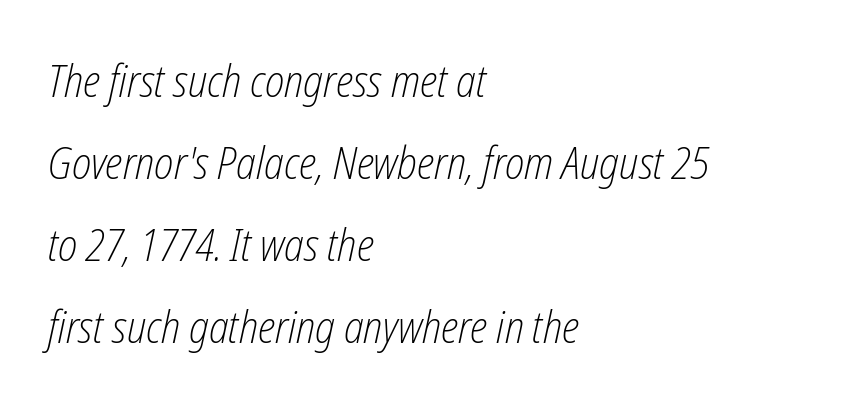
The face used here is proportionally spaced, like ordinary book or web type. A typesetter would mark this as italic. Letter spacing: default. The rag falls on the right side of this text block.
